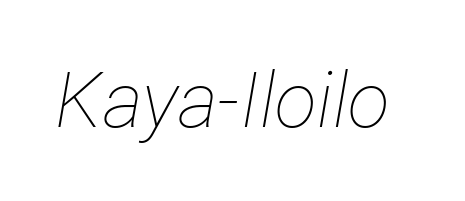
Q: Is the text bold? A: No.
Q: Is the text italic (slanted)? A: Yes, it leans right by about 12 degrees.
Q: Is the text underlined? A: No.
Q: Is the spacing between letters normal or unusually wide? A: Normal.
Q: Width (condensed, normal, or wide)? A: Condensed.
Q: Stroke contrast? A: Low.
Q: x-height? A: Medium.
Q: Monospaced? A: No.
